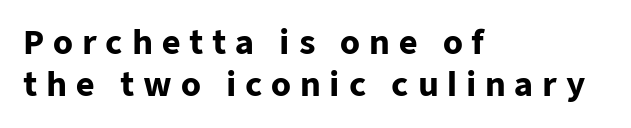
The image shows 32 px heavy sans-serif type, upright; set left-aligned, normal line spacing (1.32x), unusually wide letter spacing (+0.27 em), not underlined; low stroke contrast and a medium x-height.
